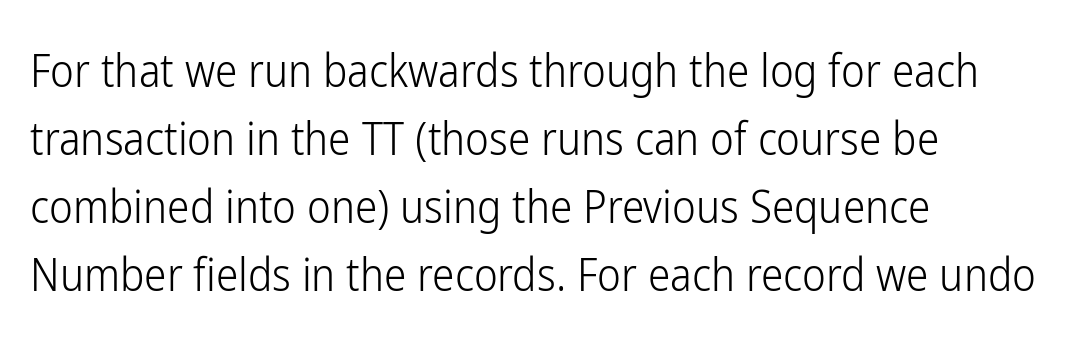
Do the letters lean? They stand straight. Underlining? Definitely not there. The paragraph shown leans on its left margin. Weight: not bold — regular or lighter.
